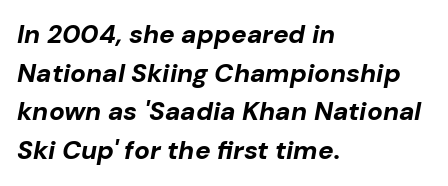
{"italic": "yes", "lean": "right", "slant_degrees": 10, "bold": "yes", "underline": "no", "align": "left", "line_spacing": "normal", "line_spacing_ratio": 1.49, "letter_spacing": "normal", "letter_spacing_em": 0.0, "glyph_px": 26}
